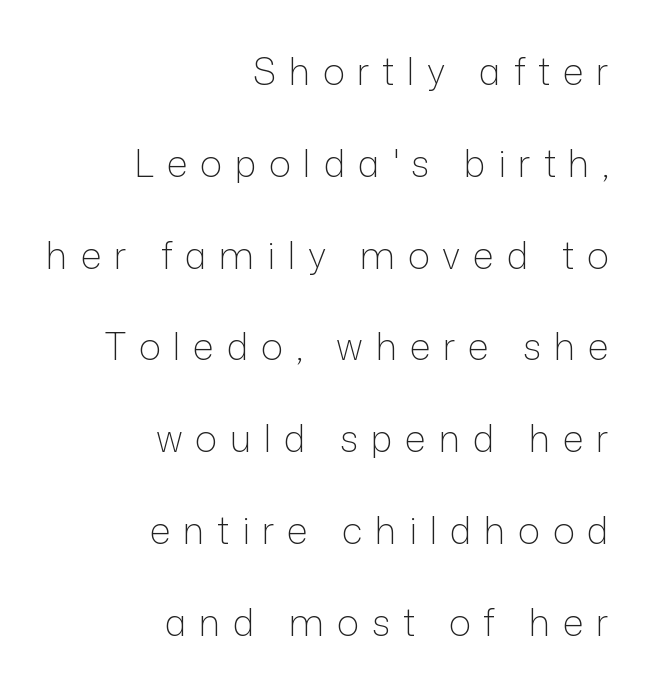
Italic: no, the glyphs are upright roman. Check the space under the baseline: it is left empty. Look at the tracking — it's clearly loosened, letters drifting apart. Character widths vary here, with narrow letters taking less room than wide ones.
